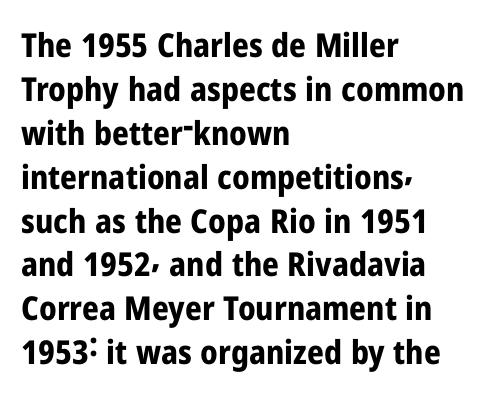
{"serif": "no", "italic": "no", "bold": "yes", "weight": "bold", "width": "condensed", "stroke_contrast": "low", "x_height": "medium", "monospaced": "no", "underline": "no", "align": "left", "line_spacing": "normal", "line_spacing_ratio": 1.33, "letter_spacing": "normal", "letter_spacing_em": 0.0, "glyph_px": 33}
